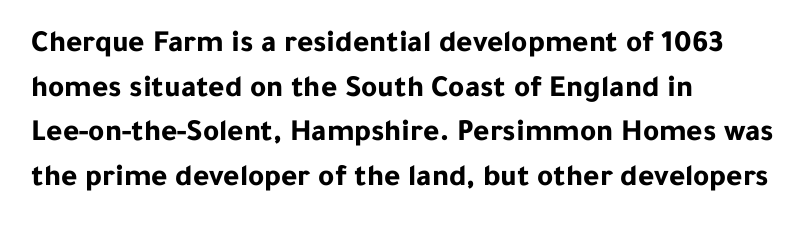
The glyphs are unaccompanied by any horizontal stroke below them. You could call the tracking neutral — neither tight nor loose. Stroke thickness is high; the sample reads as a true bold. Italic? Not at all — the glyphs are vertical. The face used here is proportionally spaced, like ordinary book or web type.
